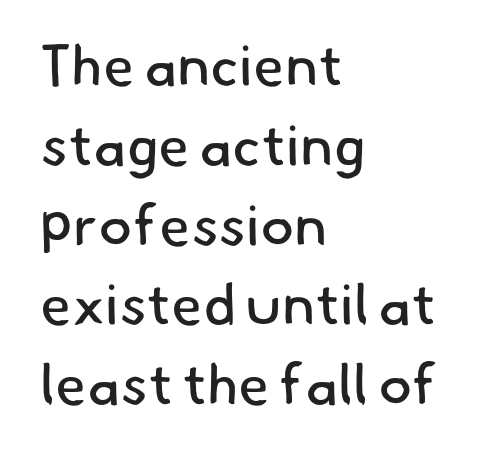
These lines keep a tight, regular rhythm from letter to letter. Visually the block forms a straight wall on the left and a jagged coastline on the right. Letterform terminals end flat and unadorned throughout the passage. Honestly, there is no underline to notice here at all. This sample keeps an unexceptional amount of space between lines.
